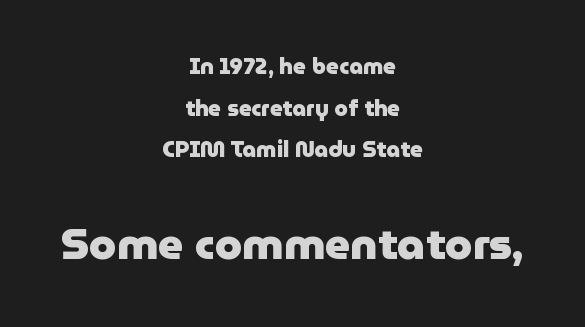
The image shows 44 px heavy sans-serif type, upright; set centered, line spacing 1.89x, normal letter spacing, not underlined; the second (bottom) block is 2.0x larger; low stroke contrast and a medium x-height.
